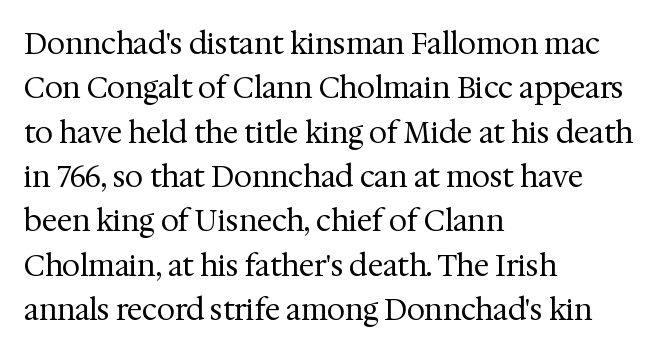
{"serif": "yes", "italic": "no", "bold": "no", "weight": "regular", "width": "normal", "stroke_contrast": "medium", "x_height": "medium", "monospaced": "no", "underline": "no", "align": "left", "line_spacing": "normal", "line_spacing_ratio": 1.53, "letter_spacing": "normal", "letter_spacing_em": 0.0, "glyph_px": 29}
